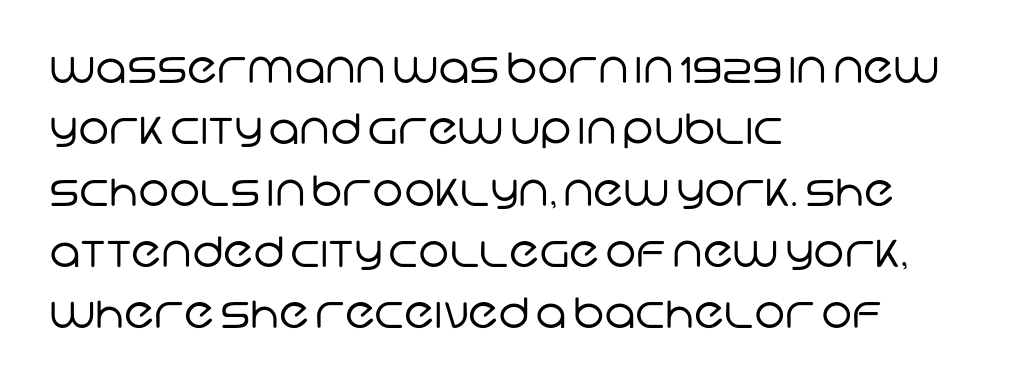
{"serif": "no", "bold": "no", "weight": "regular", "width": "normal", "stroke_contrast": "low", "x_height": "large", "monospaced": "no", "underline": "no", "align": "left", "line_spacing": "normal", "line_spacing_ratio": 1.46, "letter_spacing": "normal", "letter_spacing_em": 0.0, "glyph_px": 42}
